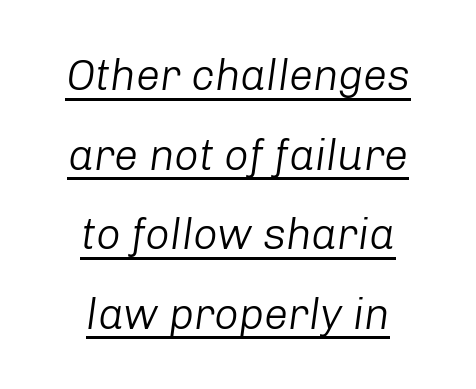
Think standard paragraph weight, or any step lighter than that. Character widths vary here, with narrow letters taking less room than wide ones. Slanted lettering throughout. Teacher's note: observe the equal gaps on both sides — that is centered alignment.
